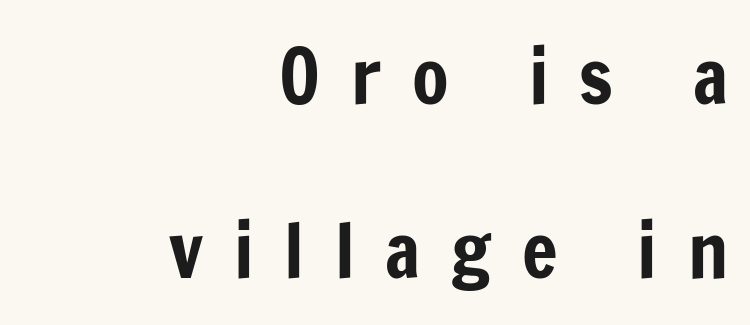
{"serif": "no", "italic": "no", "width": "condensed", "stroke_contrast": "low", "x_height": "medium", "monospaced": "no", "underline": "no", "align": "right", "line_spacing": "loose", "line_spacing_ratio": 2.32, "letter_spacing": "wide", "letter_spacing_em": 0.41, "glyph_px": 75}
